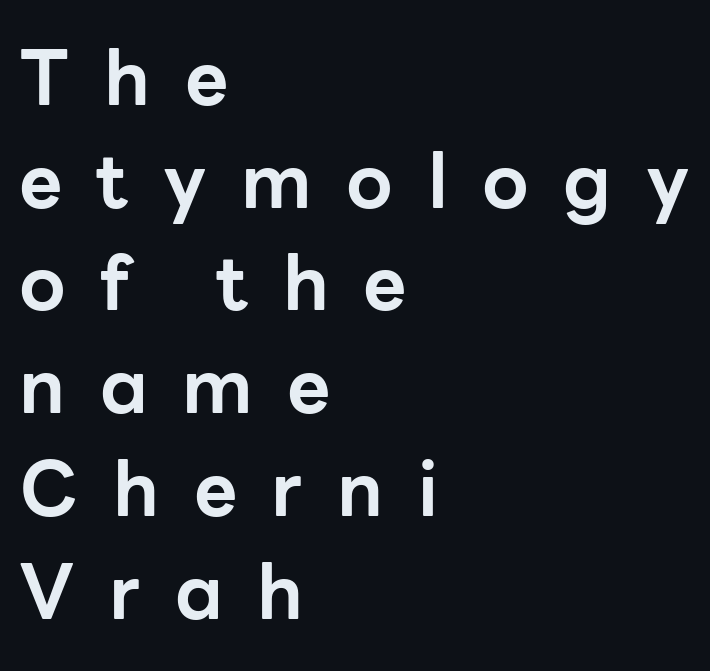
Q: Is the text bold? A: Yes.
Q: Is the text italic (slanted)? A: No, it is upright.
Q: Is the typeface a serif or a sans-serif typeface? A: Sans-serif.
Q: Is the text underlined? A: No.
Q: How is the paragraph aligned? A: Left-aligned.
Q: Is the spacing between letters normal or unusually wide? A: Unusually wide.
Q: Is the spacing between lines tight, normal or loose? A: Normal.
Q: Width (condensed, normal, or wide)? A: Normal.
Q: Stroke contrast? A: Low.
Q: x-height? A: Medium.
Q: Monospaced? A: No.
